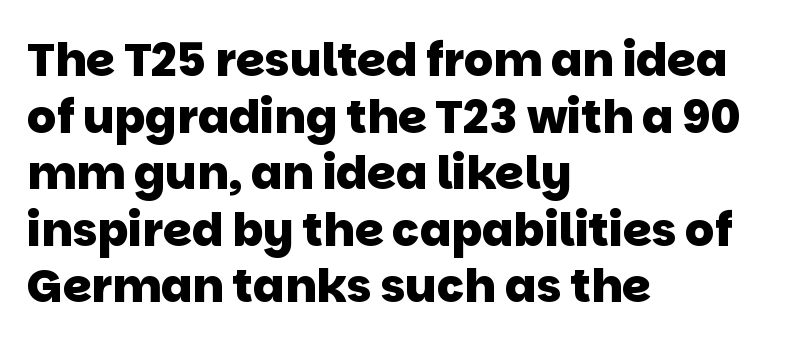
Q: Is the text bold? A: Yes.
Q: Is the typeface a serif or a sans-serif typeface? A: Sans-serif.
Q: Is the text underlined? A: No.
Q: How is the paragraph aligned? A: Left-aligned.
Q: Is the spacing between letters normal or unusually wide? A: Normal.
Q: Width (condensed, normal, or wide)? A: Normal.
Q: Stroke contrast? A: Low.
Q: x-height? A: Large.
Q: Monospaced? A: No.
